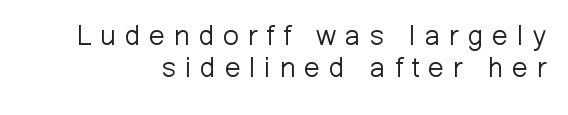
Q: Is the text bold? A: No.
Q: Is the text italic (slanted)? A: No, it is upright.
Q: Is the typeface a serif or a sans-serif typeface? A: Sans-serif.
Q: Is the text underlined? A: No.
Q: How is the paragraph aligned? A: Right-aligned.
Q: Is the spacing between letters normal or unusually wide? A: Unusually wide.
Q: Is the spacing between lines tight, normal or loose? A: Tight.
Q: Width (condensed, normal, or wide)? A: Normal.
Q: Stroke contrast? A: Low.
Q: x-height? A: Medium.
Q: Monospaced? A: No.
